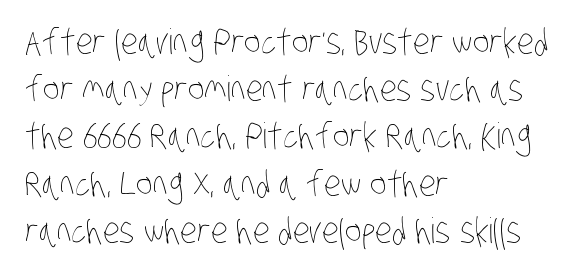
The image shows 35 px thin, condensed type; set left-aligned, normal line spacing (1.35x), normal letter spacing, not underlined; low stroke contrast and a large x-height.
